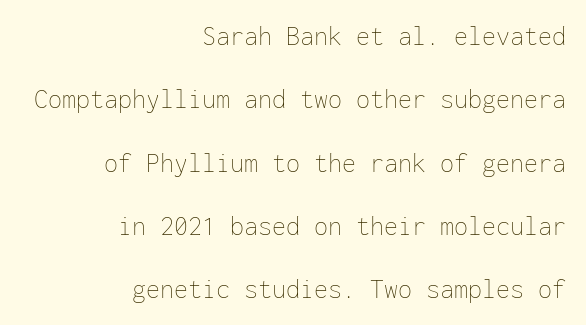
{"italic": "no", "bold": "no", "weight": "thin", "width": "normal", "stroke_contrast": "low", "x_height": "medium", "monospaced": "yes", "underline": "no", "align": "right", "line_spacing": "loose", "line_spacing_ratio": 2.26, "letter_spacing": "normal", "letter_spacing_em": 0.0, "glyph_px": 28}
